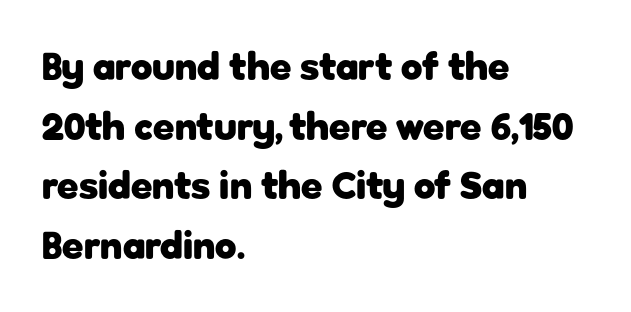
Q: Is the text bold? A: Yes.
Q: Is the text italic (slanted)? A: No, it is upright.
Q: Is the typeface a serif or a sans-serif typeface? A: Sans-serif.
Q: Is the text underlined? A: No.
Q: How is the paragraph aligned? A: Left-aligned.
Q: Is the spacing between letters normal or unusually wide? A: Normal.
Q: Is the spacing between lines tight, normal or loose? A: Normal.
Q: Width (condensed, normal, or wide)? A: Normal.
Q: Stroke contrast? A: Low.
Q: x-height? A: Medium.
Q: Monospaced? A: No.
